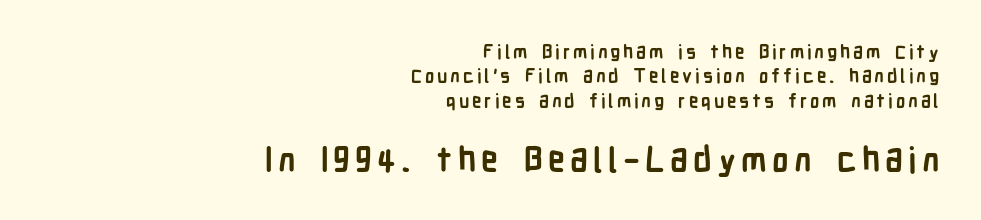
Has an underline been added? It has not. Teacher's note: observe the even right margin — that is flush-right alignment. The lines sit at an ordinary, default distance from one another. Every letter is thick-stroked: bold, no question. Between these two stacked blocks, the lower one wins on size.
